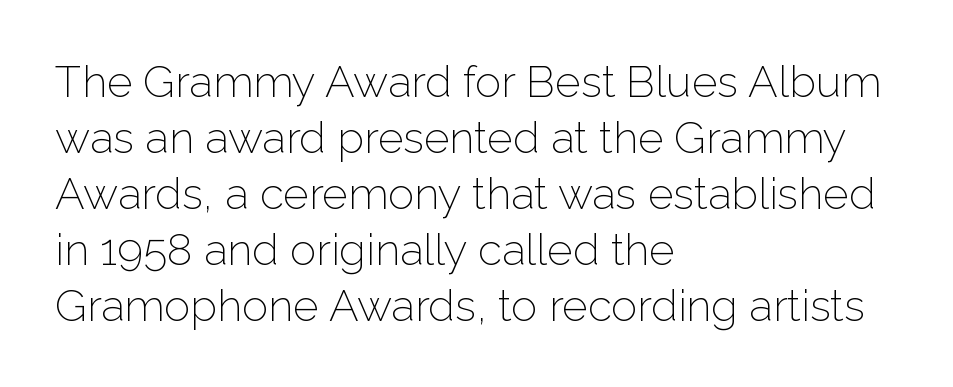
Q: Is the text bold? A: No.
Q: Is the text italic (slanted)? A: No, it is upright.
Q: Is the typeface a serif or a sans-serif typeface? A: Sans-serif.
Q: Is the text underlined? A: No.
Q: How is the paragraph aligned? A: Left-aligned.
Q: Is the spacing between letters normal or unusually wide? A: Normal.
Q: Is the spacing between lines tight, normal or loose? A: Normal.
Q: Width (condensed, normal, or wide)? A: Normal.
Q: Stroke contrast? A: Low.
Q: x-height? A: Medium.
Q: Monospaced? A: No.
